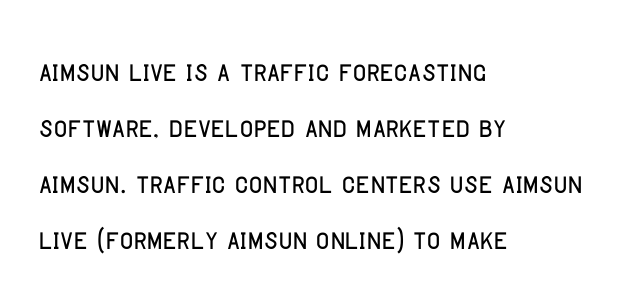
The image shows 37 px condensed sans-serif type, upright; set left-aligned, normal line spacing (1.51x), normal letter spacing, not underlined; low stroke contrast and a large x-height.
